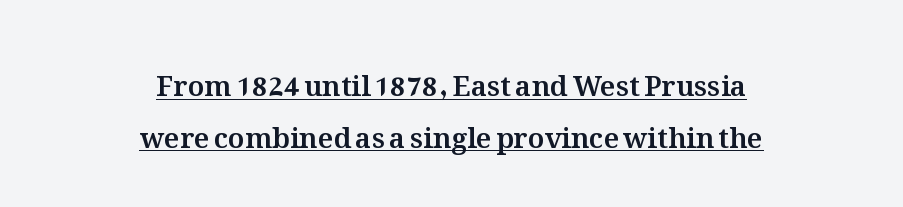
Q: Is the text italic (slanted)? A: No, it is upright.
Q: Is the text underlined? A: Yes.
Q: How is the paragraph aligned? A: Centered.
Q: Is the spacing between letters normal or unusually wide? A: Normal.
Q: Width (condensed, normal, or wide)? A: Normal.
Q: Stroke contrast? A: Medium.
Q: x-height? A: Medium.
Q: Monospaced? A: No.
